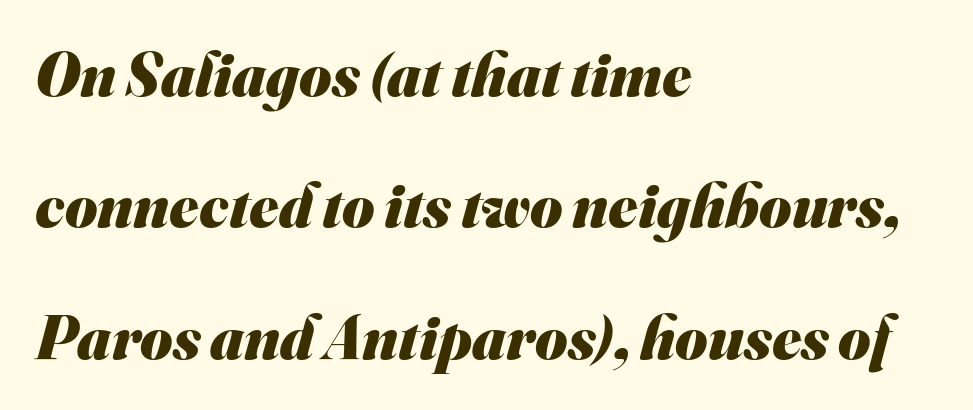
Q: Is the text bold? A: Yes.
Q: Is the typeface a serif or a sans-serif typeface? A: Sans-serif.
Q: Is the text underlined? A: No.
Q: How is the paragraph aligned? A: Left-aligned.
Q: Is the spacing between letters normal or unusually wide? A: Normal.
Q: Is the spacing between lines tight, normal or loose? A: Loose.
Q: Width (condensed, normal, or wide)? A: Normal.
Q: Stroke contrast? A: Medium.
Q: x-height? A: Small.
Q: Monospaced? A: No.
